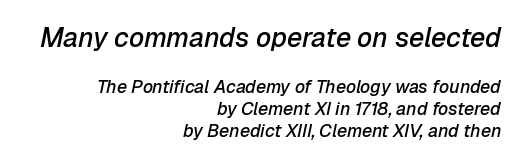
The image shows 27 px text type, italic (leaning right); set right-aligned, line spacing 1.23x, normal letter spacing, not underlined; the first (top) block is 1.5x larger.
